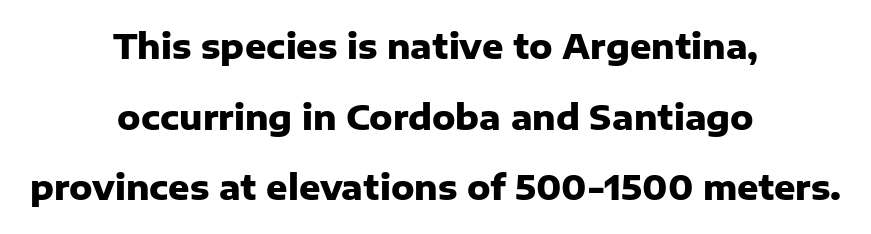
The image shows 33 px heavy sans-serif type, upright; set centered, loose line spacing (2.14x), normal letter spacing, not underlined; low stroke contrast and a medium x-height.
